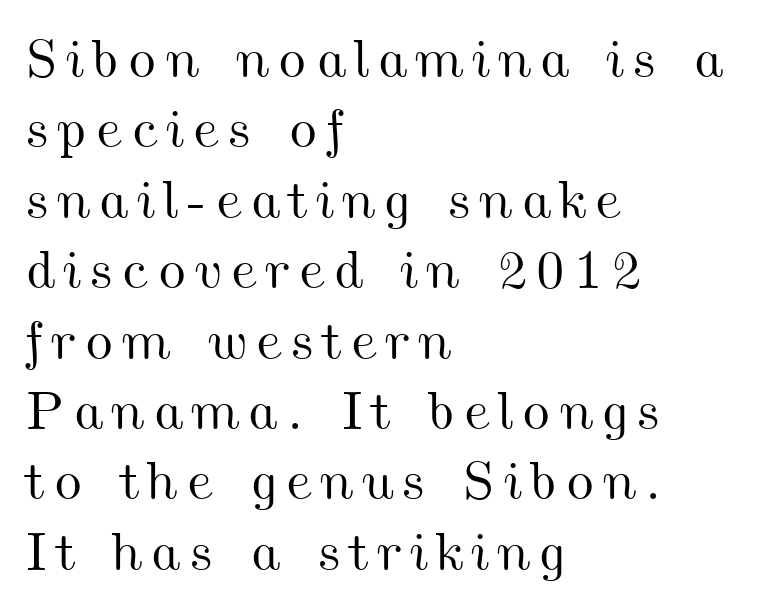
Plain, unruled lines of type. Reading down the block, your eye returns to a fixed left position each line. Does the leading feel generous? No, just average. This sample has the flowing, uneven cadence of proportional lettering.
